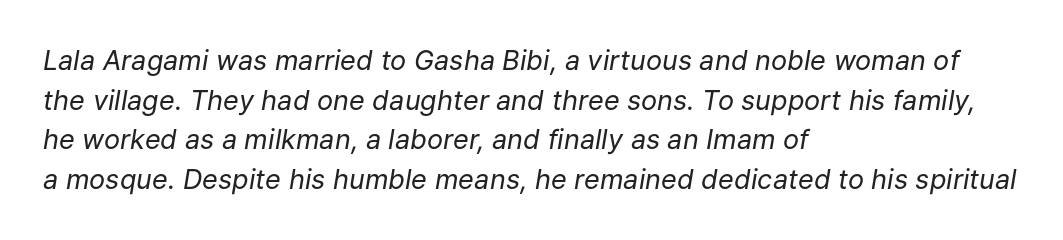
{"italic": "yes", "lean": "right", "slant_degrees": 9, "bold": "no", "underline": "no", "align": "left", "line_spacing": "normal", "line_spacing_ratio": 1.47, "letter_spacing": "normal", "letter_spacing_em": 0.0, "glyph_px": 27}
